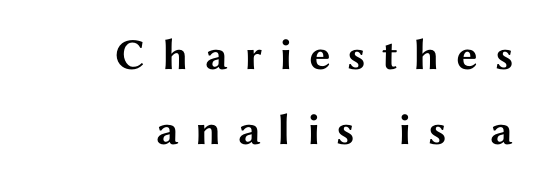
A typesetter would call this proportional, since set widths differ per character. The gap between lines stays unmarked. Tall strokes in this sample are plumb rather than angled. Every row of glyphs terminates at an identical x-position on the right. Look at the tracking — it's clearly loosened, letters drifting apart. The type family on display is of the sans-serif kind.
